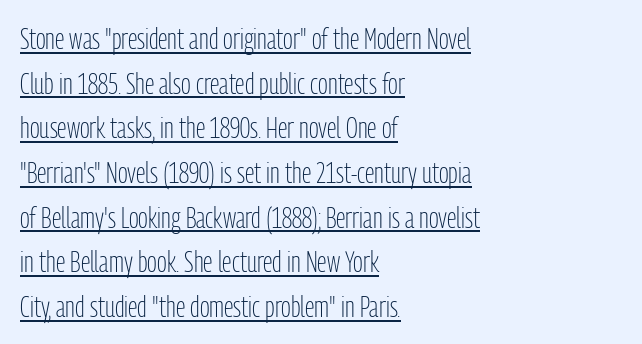
The image shows 29 px light, condensed sans-serif type, upright; set left-aligned, normal line spacing (1.54x), normal letter spacing, underlined; low stroke contrast and a medium x-height.
